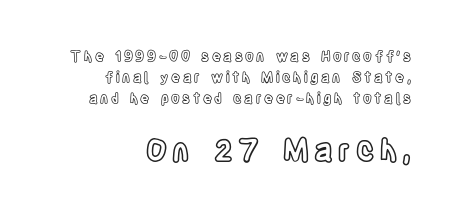
Q: Is the text italic (slanted)? A: No, it is upright.
Q: Is the text underlined? A: No.
Q: How is the paragraph aligned? A: Right-aligned.
Q: Is the spacing between lines tight, normal or loose? A: Normal.
Q: Which block of text is set in a larger size, the first (top) or the second (bottom)? A: The second (bottom) one.
Q: Width (condensed, normal, or wide)? A: Condensed.
Q: x-height? A: Large.
Q: Monospaced? A: No.
